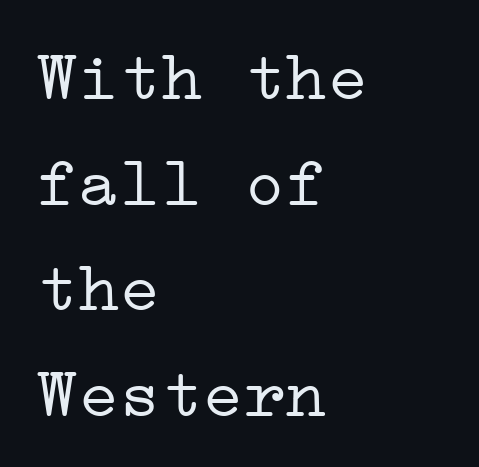
Notice how descenders clear the ascenders below comfortably — that's standard leading. If you drew a ruler down the left edge, every line would touch it. Does extra space separate the letters? No, they use regular spacing. Are there feet on the stems? There are — it's a serif. On a weight scale, this lands at 450 or below.
